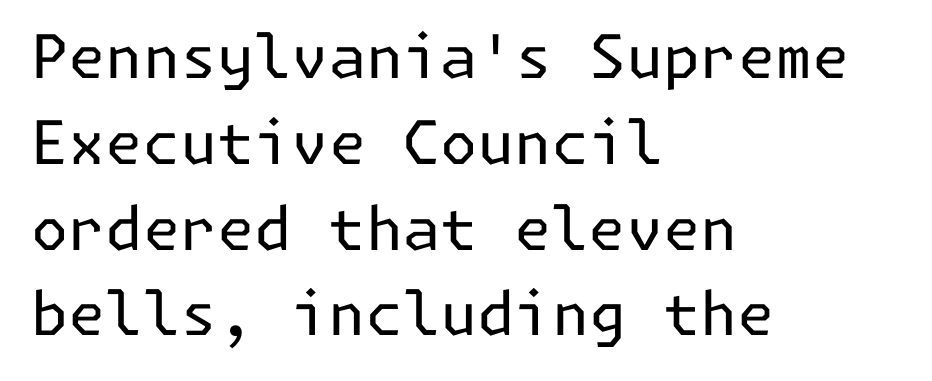
Q: Is the text bold? A: No.
Q: Is the text italic (slanted)? A: No, it is upright.
Q: Is the typeface a serif or a sans-serif typeface? A: Sans-serif.
Q: Is the text underlined? A: No.
Q: How is the paragraph aligned? A: Left-aligned.
Q: Is the spacing between letters normal or unusually wide? A: Normal.
Q: Is the spacing between lines tight, normal or loose? A: Normal.
Q: Width (condensed, normal, or wide)? A: Normal.
Q: Stroke contrast? A: Low.
Q: x-height? A: Medium.
